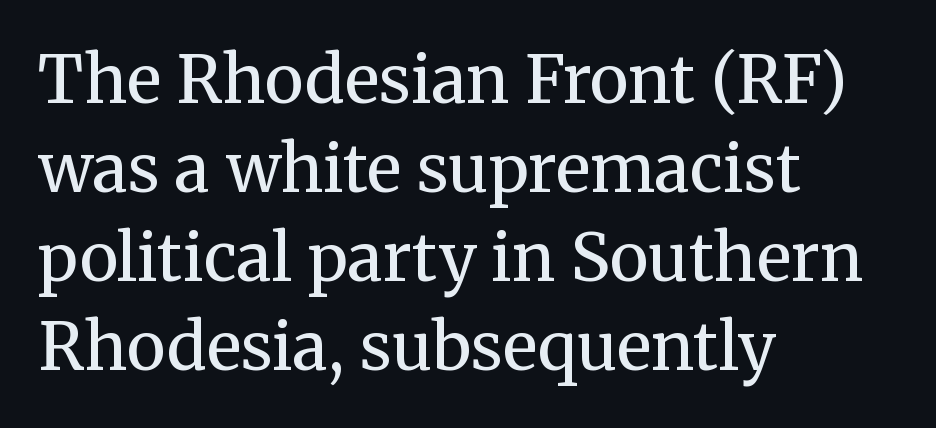
Type style note: has serifs. Looks like regular typesetting: each glyph gets only the width it needs. The font is comparable to plain body text, perhaps lighter. Has an underline been added? It has not. Vertically, the passage feels balanced, rows spaced as you'd expect. The specimen reads as upright at a glance.
